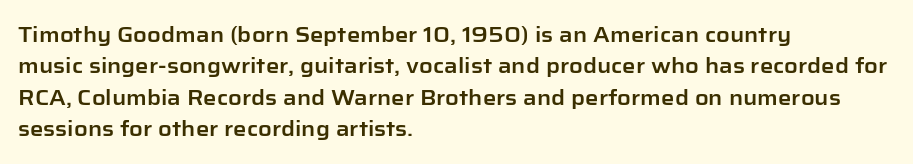
Q: Is the text italic (slanted)? A: No, it is upright.
Q: Is the text underlined? A: No.
Q: How is the paragraph aligned? A: Left-aligned.
Q: Is the spacing between letters normal or unusually wide? A: Normal.
Q: Is the spacing between lines tight, normal or loose? A: Normal.
